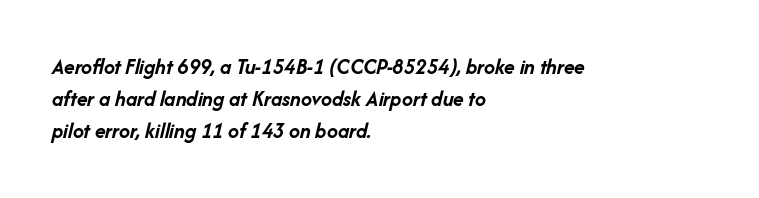
Q: Is the text bold? A: Yes.
Q: Is the text italic (slanted)? A: Yes, it leans right by about 14 degrees.
Q: Is the text underlined? A: No.
Q: How is the paragraph aligned? A: Left-aligned.
Q: Is the spacing between letters normal or unusually wide? A: Normal.
Q: Is the spacing between lines tight, normal or loose? A: Normal.
